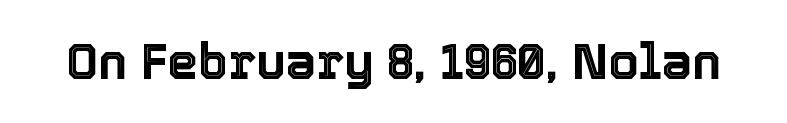
Between one letter and the next there's only the usual sliver of space. Posture: upright roman. Do the characters align in a grid? No, the font is proportional. The space beneath each line is pristine and unruled.
